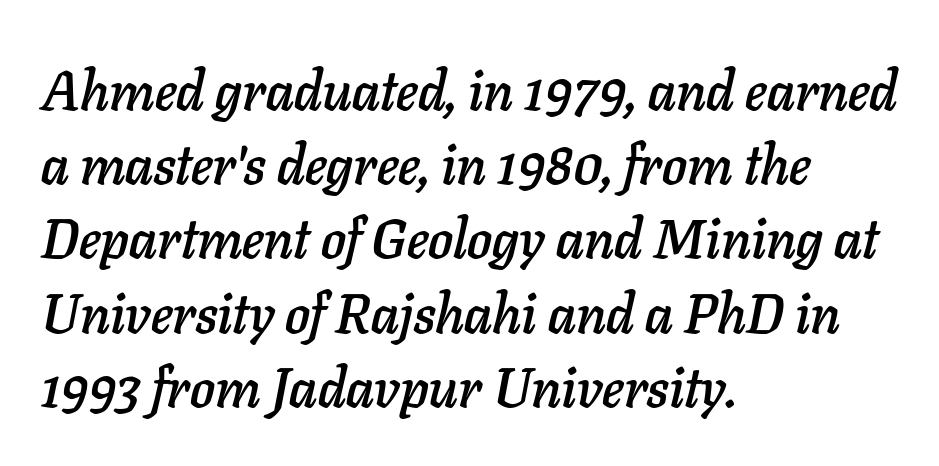
{"italic": "yes", "lean": "right", "slant_degrees": 11, "width": "normal", "stroke_contrast": "low", "x_height": "medium", "monospaced": "no", "underline": "no", "align": "left", "line_spacing": "normal", "line_spacing_ratio": 1.35, "letter_spacing": "normal", "letter_spacing_em": 0.0, "glyph_px": 55}
